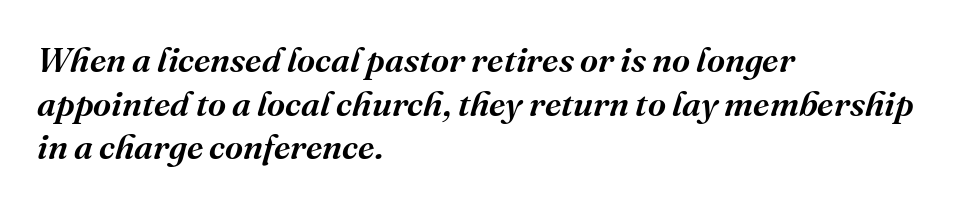
Q: Is the text bold? A: Semi-bold.
Q: Is the text italic (slanted)? A: Yes, it leans right by about 16 degrees.
Q: Is the typeface a serif or a sans-serif typeface? A: Serif.
Q: Is the text underlined? A: No.
Q: How is the paragraph aligned? A: Left-aligned.
Q: Is the spacing between letters normal or unusually wide? A: Normal.
Q: Is the spacing between lines tight, normal or loose? A: Normal.
Q: Width (condensed, normal, or wide)? A: Normal.
Q: Stroke contrast? A: Medium.
Q: x-height? A: Medium.
Q: Monospaced? A: No.
